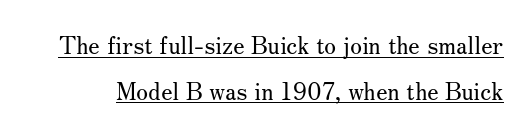
The image shows 24 px text type, upright; set loose line spacing (1.9x), normal letter spacing, underlined.
